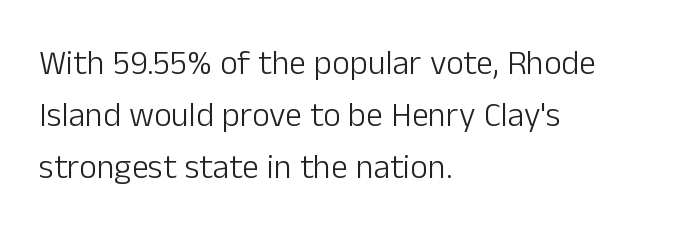
The image shows 34 px light sans-serif type, upright; set left-aligned, normal line spacing (1.53x), normal letter spacing, not underlined; low stroke contrast and a medium x-height.
